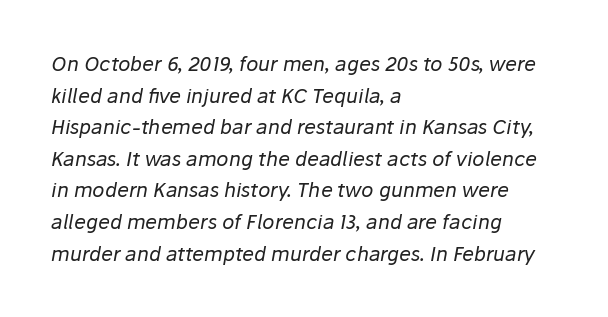
The image shows 20 px text type, italic (leaning right); set left-aligned, normal line spacing (1.58x), normal letter spacing, not underlined.
